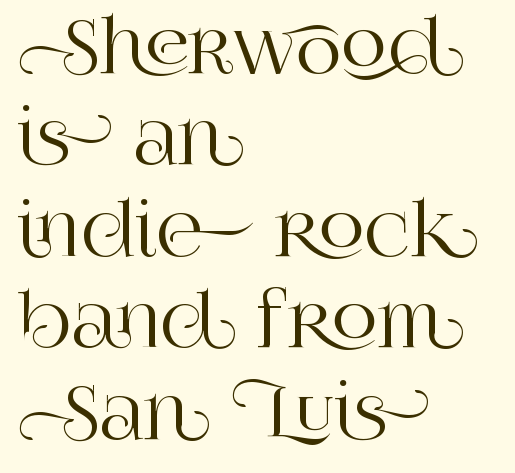
The image shows 72 px serif type, upright; set left-aligned, normal line spacing (1.27x), normal letter spacing, not underlined; high stroke contrast and a large x-height.
